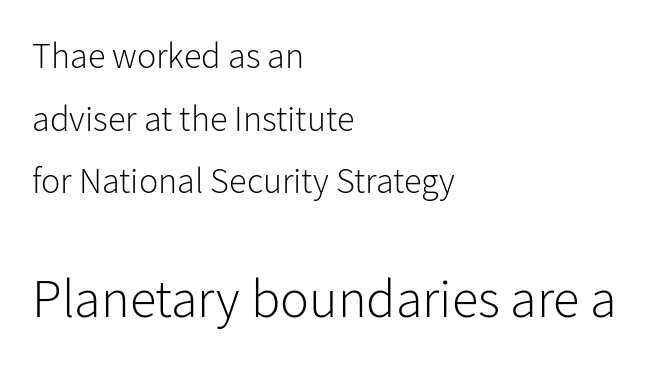
{"serif": "no", "italic": "no", "bold": "no", "weight": "light", "width": "normal", "stroke_contrast": "low", "x_height": "medium", "monospaced": "no", "underline": "no", "align": "left", "line_spacing_ratio": 1.74, "letter_spacing": "normal", "letter_spacing_em": 0.0, "larger_block": "second", "size_ratio": 1.5, "glyph_px": 54}
